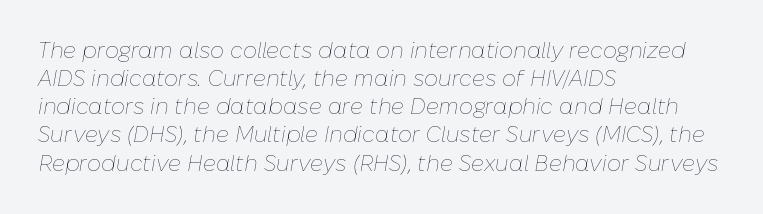
{"italic": "yes", "lean": "right", "slant_degrees": 10, "bold": "no", "underline": "no", "align": "left", "line_spacing": "normal", "line_spacing_ratio": 1.28, "letter_spacing": "normal", "letter_spacing_em": 0.0, "glyph_px": 22}
